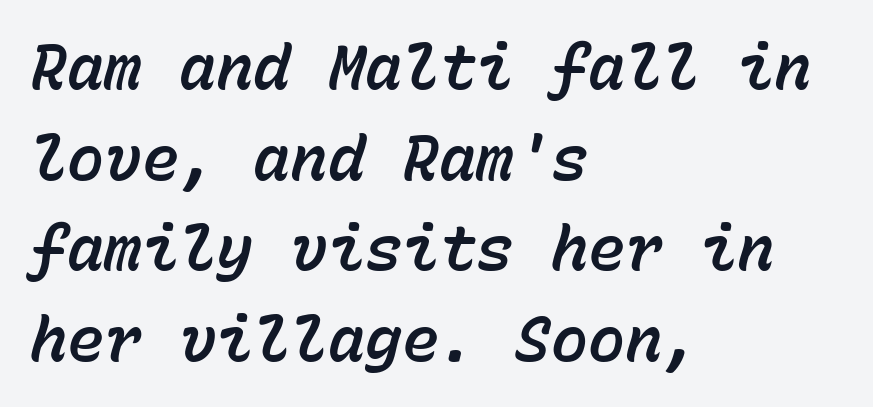
Q: Is the text italic (slanted)? A: Yes, it leans right by about 15 degrees.
Q: Is the text underlined? A: No.
Q: How is the paragraph aligned? A: Left-aligned.
Q: Is the spacing between letters normal or unusually wide? A: Normal.
Q: Is the spacing between lines tight, normal or loose? A: Normal.
Q: Width (condensed, normal, or wide)? A: Normal.
Q: Stroke contrast? A: Low.
Q: x-height? A: Medium.
Q: Monospaced? A: Yes.
